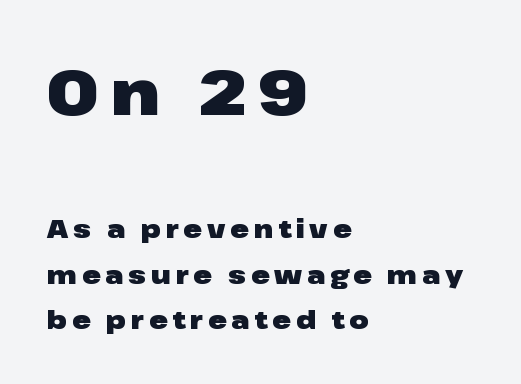
Q: Is the text bold? A: Yes.
Q: Is the text italic (slanted)? A: No, it is upright.
Q: Is the typeface a serif or a sans-serif typeface? A: Sans-serif.
Q: Is the text underlined? A: No.
Q: How is the paragraph aligned? A: Left-aligned.
Q: Which block of text is set in a larger size, the first (top) or the second (bottom)? A: The first (top) one.
Q: Width (condensed, normal, or wide)? A: Wide.
Q: Stroke contrast? A: Low.
Q: x-height? A: Medium.
Q: Monospaced? A: No.
